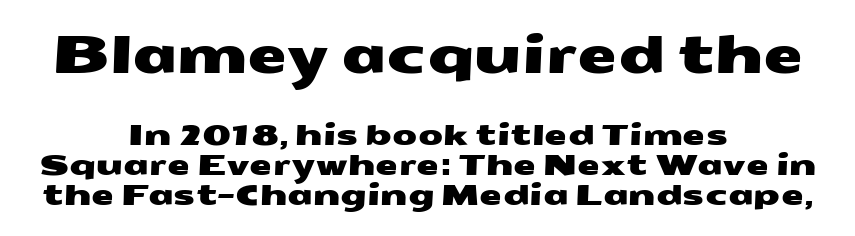
{"serif": "no", "width": "wide", "stroke_contrast": "medium", "x_height": "medium", "monospaced": "no", "underline": "no", "align": "center", "line_spacing": "tight", "line_spacing_ratio": 1.04, "letter_spacing": "normal", "letter_spacing_em": 0.0, "larger_block": "first", "size_ratio": 1.76, "glyph_px": 51}
